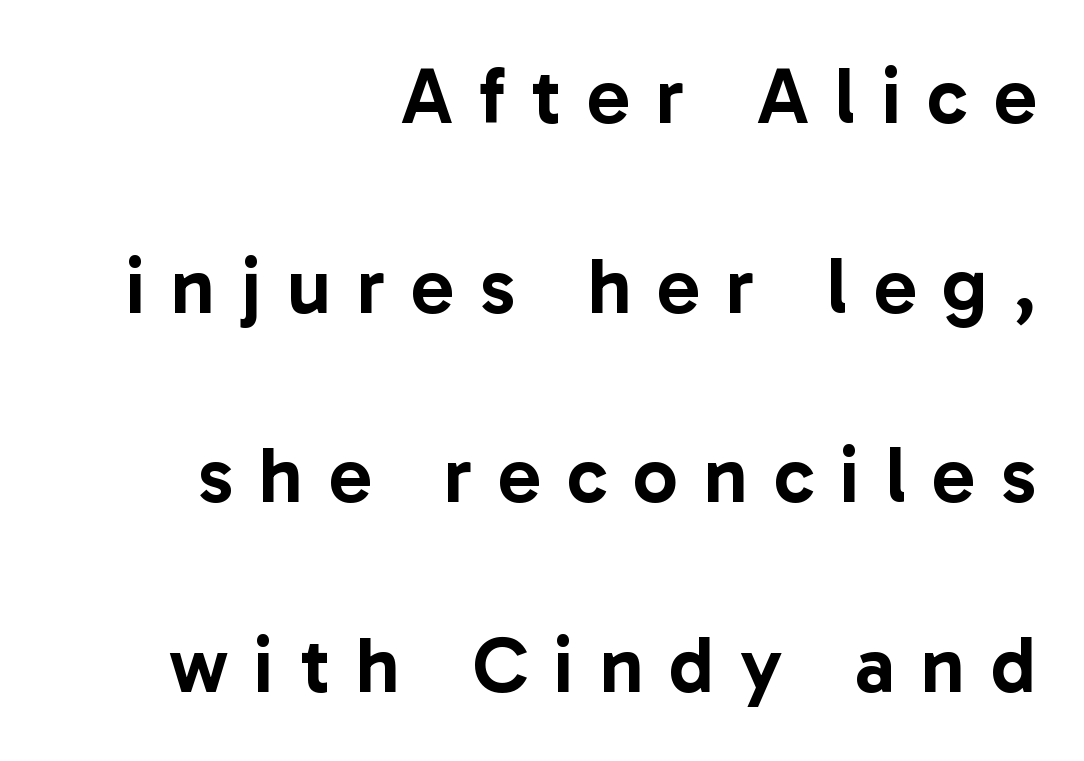
The image shows 79 px sans-serif type, upright; set right-aligned, loose line spacing (2.4x), unusually wide letter spacing (+0.33 em), not underlined; low stroke contrast and a medium x-height.
